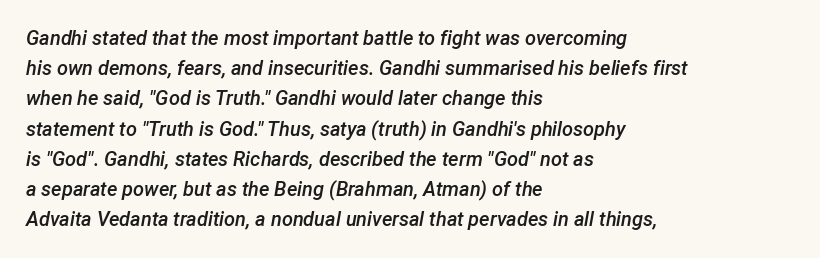
The image shows 20 px text type, italic (leaning right); set left-aligned, normal line spacing (1.51x), normal letter spacing, not underlined.
